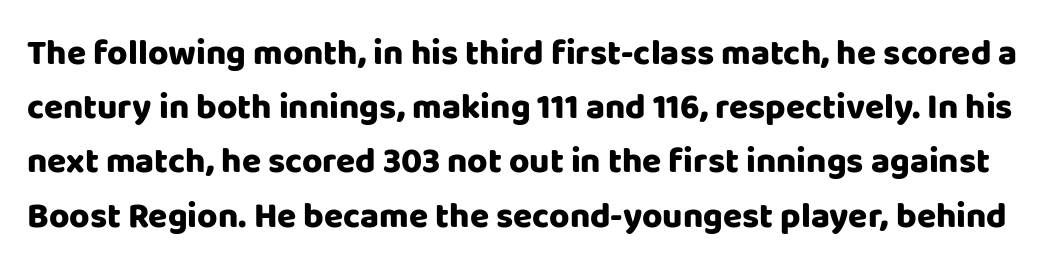
Character widths vary here, with narrow letters taking less room than wide ones. The area under the type is left untouched. Grotesque or geometric, the face here clearly has no serifs. Glyph-to-glyph distance matches everyday printed text. Regarding leading, the lines here are spaced in the standard way. No italicization has been applied; the sample stays upright.
